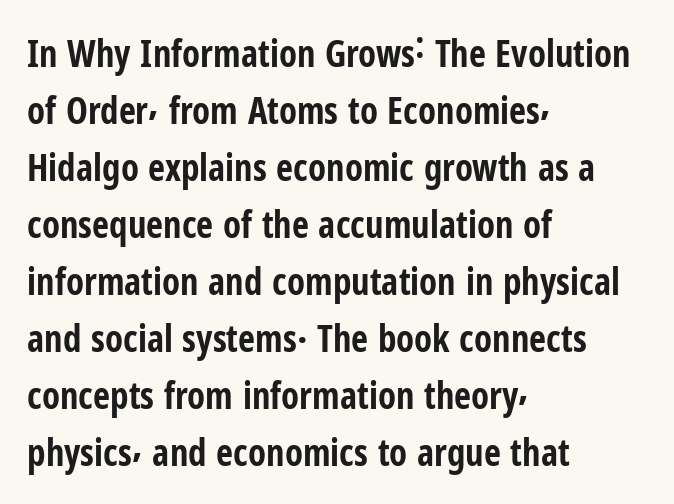
The image shows 37 px bold, condensed sans-serif type, upright; set left-aligned, normal line spacing (1.54x), normal letter spacing, not underlined; low stroke contrast and a medium x-height.
